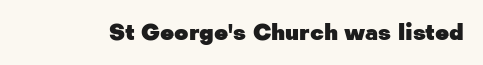
Q: Is the text bold? A: Yes.
Q: Is the text italic (slanted)? A: No, it is upright.
Q: Is the text underlined? A: No.
Q: Is the spacing between letters normal or unusually wide? A: Normal.
